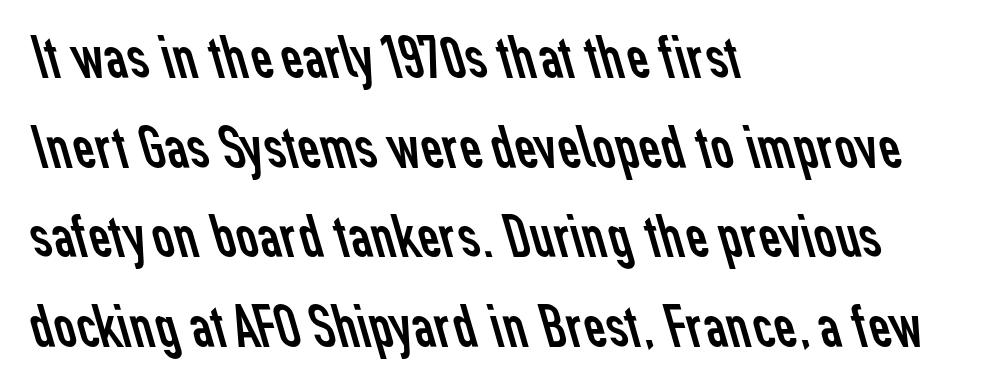
{"serif": "no", "bold": "no", "weight": "regular", "width": "normal", "stroke_contrast": "low", "x_height": "medium", "monospaced": "no", "underline": "no", "align": "left", "line_spacing": "normal", "line_spacing_ratio": 1.47, "letter_spacing": "normal", "letter_spacing_em": 0.0, "glyph_px": 61}
